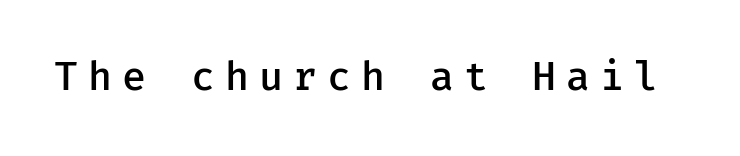
Look at the tracking — it's clearly loosened, letters drifting apart. The space directly below the letters is spotless. This sample has the even, mechanical cadence of fixed-width lettering. The strokes are fattened partway — semibold, not bold. This is roman type, the default non-slanted kind.
